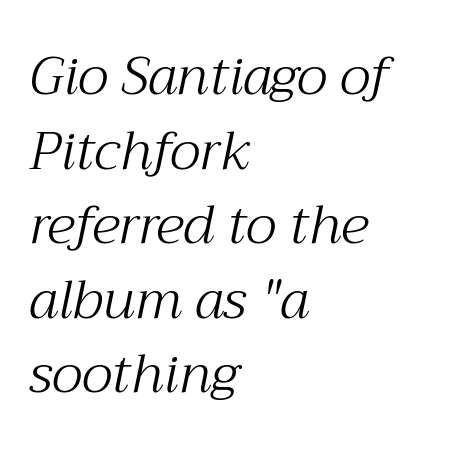
Q: Is the text bold? A: No.
Q: Is the text italic (slanted)? A: Yes, it leans right by about 12 degrees.
Q: Is the typeface a serif or a sans-serif typeface? A: Serif.
Q: Is the text underlined? A: No.
Q: How is the paragraph aligned? A: Left-aligned.
Q: Is the spacing between letters normal or unusually wide? A: Normal.
Q: Is the spacing between lines tight, normal or loose? A: Normal.
Q: Width (condensed, normal, or wide)? A: Normal.
Q: Stroke contrast? A: Medium.
Q: x-height? A: Medium.
Q: Monospaced? A: No.
